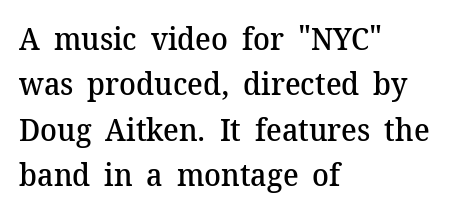
{"serif": "yes", "italic": "no", "bold": "semi", "weight": "semibold", "width": "normal", "stroke_contrast": "medium", "x_height": "medium", "monospaced": "no", "underline": "no", "align": "left", "line_spacing": "normal", "line_spacing_ratio": 1.46, "letter_spacing": "normal", "letter_spacing_em": 0.0, "glyph_px": 31}
